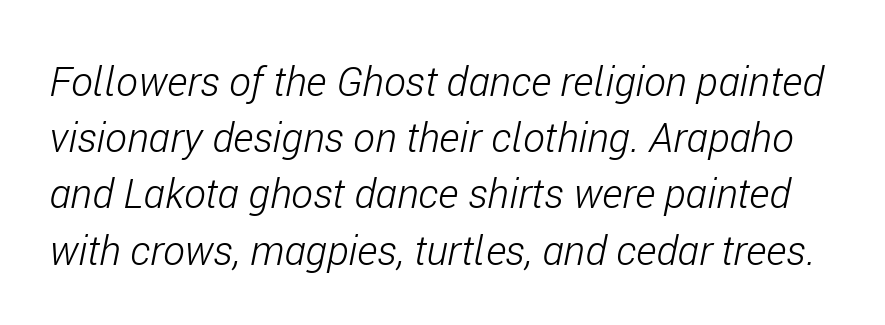
Q: Is the text bold? A: No.
Q: Is the text italic (slanted)? A: Yes, it leans right by about 11 degrees.
Q: Is the text underlined? A: No.
Q: Is the spacing between letters normal or unusually wide? A: Normal.
Q: Is the spacing between lines tight, normal or loose? A: Normal.
Q: Width (condensed, normal, or wide)? A: Condensed.
Q: Stroke contrast? A: Low.
Q: x-height? A: Medium.
Q: Monospaced? A: No.
